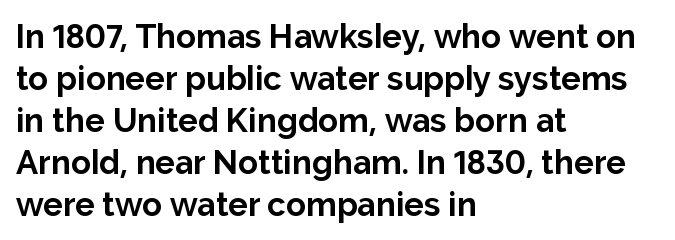
Q: Is the text bold? A: Yes.
Q: Is the text italic (slanted)? A: No, it is upright.
Q: Is the typeface a serif or a sans-serif typeface? A: Sans-serif.
Q: Is the text underlined? A: No.
Q: How is the paragraph aligned? A: Left-aligned.
Q: Is the spacing between letters normal or unusually wide? A: Normal.
Q: Is the spacing between lines tight, normal or loose? A: Normal.
Q: Width (condensed, normal, or wide)? A: Normal.
Q: Stroke contrast? A: Low.
Q: x-height? A: Medium.
Q: Monospaced? A: No.
